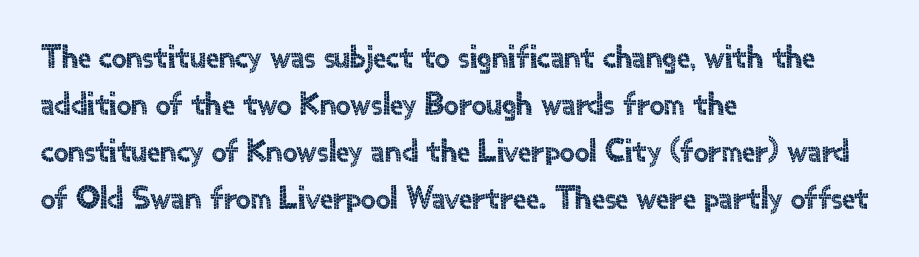
Note the varied advance widths — an 'i' is clearly narrower than an 'm'. Unmarked baselines from the first word to the last. Does the leading feel generous? No, just average. Casual observation: everything's shoved over to the left. Designer's note — italics off, roman on. This rendering leaves character spacing at its baseline value.
